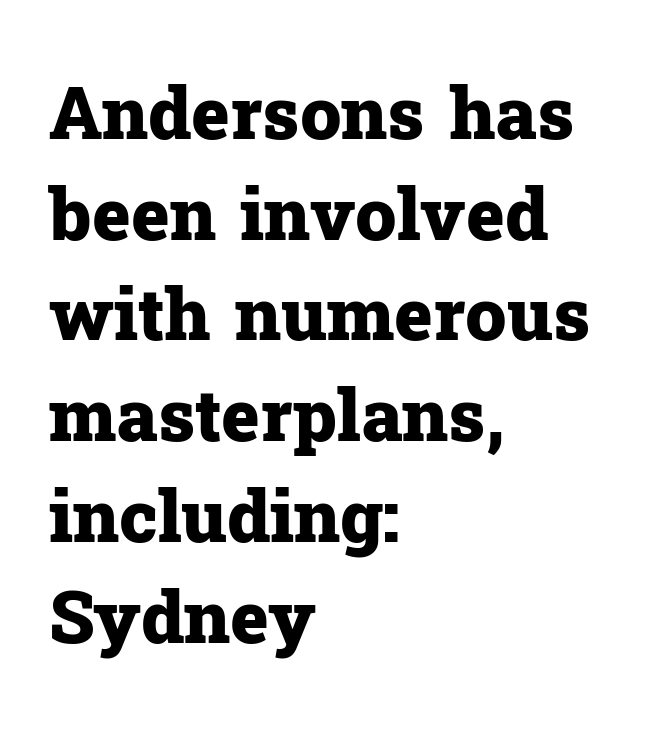
What kind of face is this? One with serifs. Left-aligned paragraph, ragged on the right. Weight check: bold — yes, fully. Think of a printed novel: that variable character pitch is what you see here. Posture: straight, roman, zero tilt.
